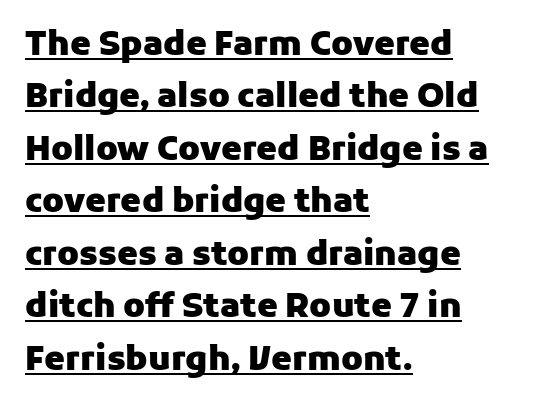
Q: Is the text bold? A: Yes.
Q: Is the text italic (slanted)? A: No, it is upright.
Q: Is the typeface a serif or a sans-serif typeface? A: Sans-serif.
Q: Is the text underlined? A: Yes.
Q: How is the paragraph aligned? A: Left-aligned.
Q: Is the spacing between letters normal or unusually wide? A: Normal.
Q: Is the spacing between lines tight, normal or loose? A: Normal.
Q: Width (condensed, normal, or wide)? A: Normal.
Q: Stroke contrast? A: Low.
Q: x-height? A: Medium.
Q: Monospaced? A: No.
